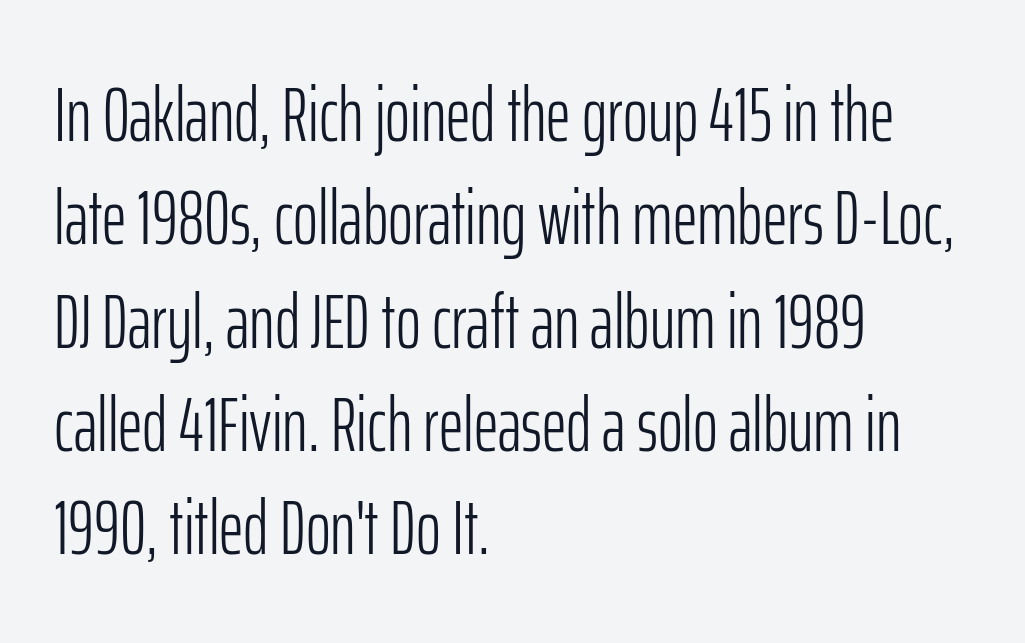
The image shows 76 px light, condensed sans-serif type, upright; set left-aligned, normal line spacing (1.36x), normal letter spacing, not underlined; low stroke contrast and a medium x-height.
